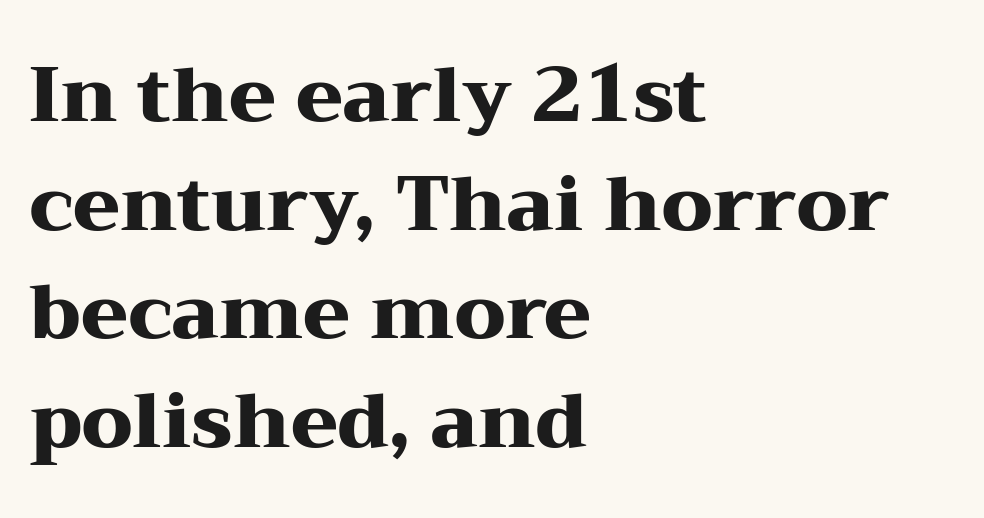
The image shows 76 px heavy, wide serif type, upright; set left-aligned, normal line spacing (1.43x), normal letter spacing, not underlined; medium stroke contrast and a medium x-height.
